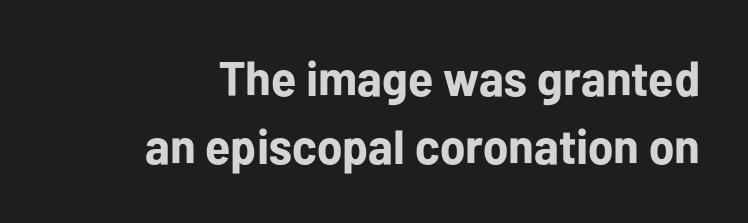
The image shows 48 px bold sans-serif type, upright; set normal line spacing (1.42x), normal letter spacing, not underlined; low stroke contrast and a medium x-height.
